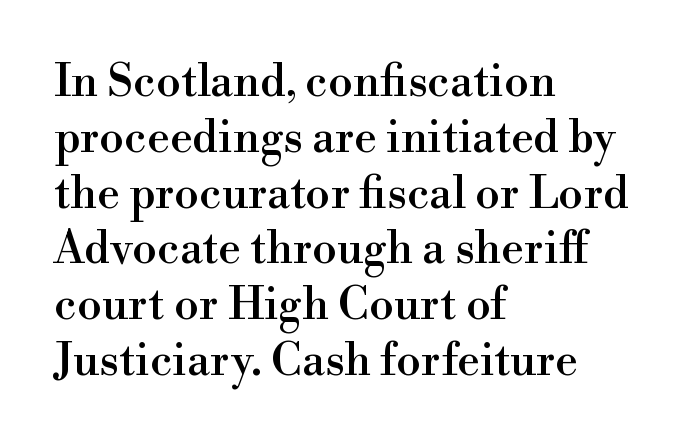
The image shows 45 px serif type, upright; set left-aligned, line spacing 1.24x, normal letter spacing, not underlined; high stroke contrast and a small x-height.
